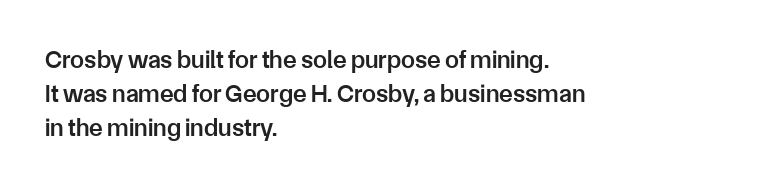
Do the letters lean? They stand straight. Set as a demibold, roughly 600 on the weight scale. Interline gaps are of average width in this sample. Has an underline been added? It has not. In CSS terms this would be text-align: left. The passage shown has conventional tracking throughout.
